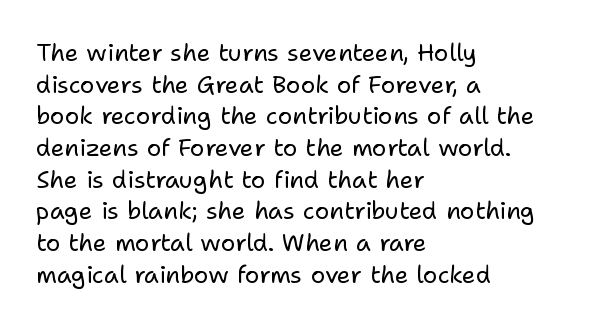
Leftover space on each line is placed entirely after the last word. The typesetting does not lean heavy: it is not bold. Honestly, the letter spacing is just normal — you wouldn't notice it. Underline: absent. If you drew a line through each stem, it would be perfectly vertical.
